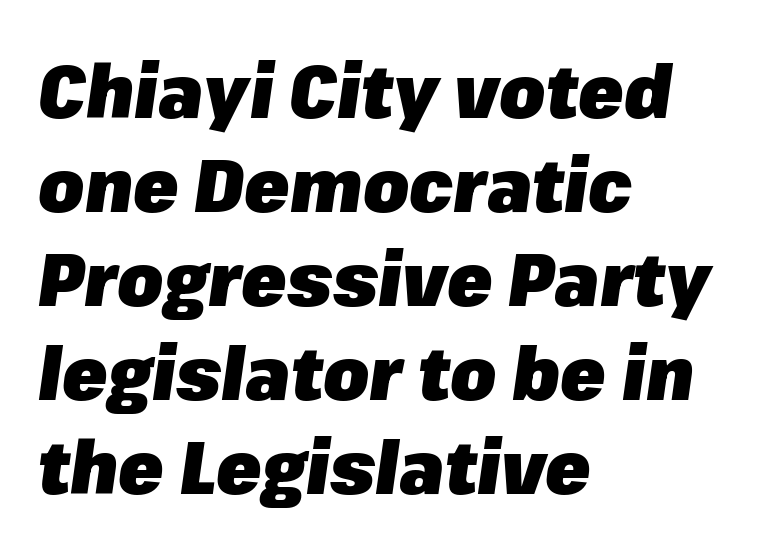
The leading is moderate, giving the passage an even texture. Clear beneath every line of the passage. The glyphs look as if they've been sheared to an angle. Compared with an ordinary text face, these strokes are far heavier — a full bold. Here the glyphs are tracked normally, forming tight word shapes.
